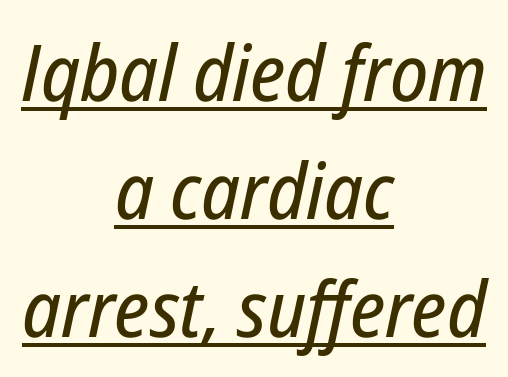
The designer left line spacing at the default. This sample is center-justified, so both line endings float freely. A baseline rule has been typeset under these characters. These lines were composed using italics. A typesetter would call this zero additional tracking.
